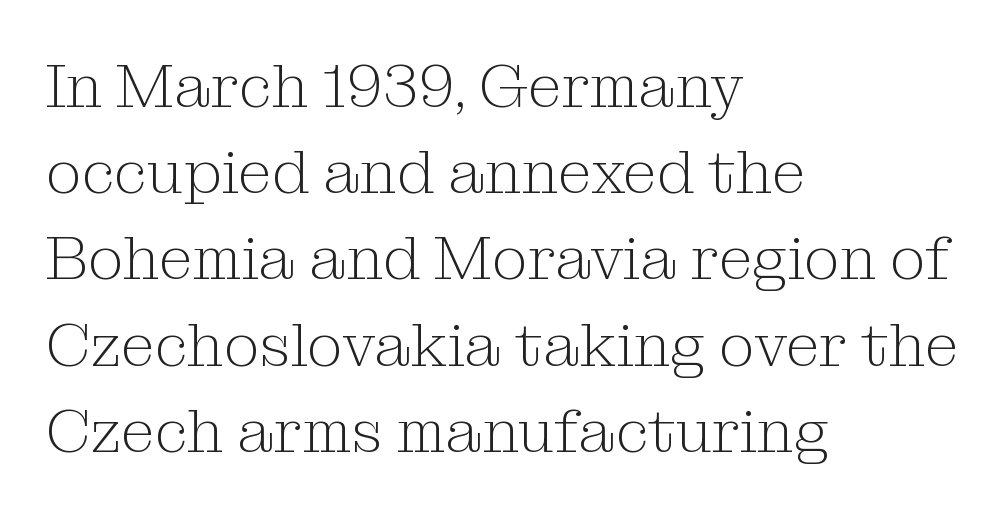
The image shows 62 px light serif type, upright; set left-aligned, normal line spacing (1.39x), normal letter spacing, not underlined; medium stroke contrast and a medium x-height.
